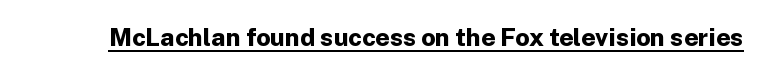
The face used here appears with an underline applied. Nope, not italic — everything's standing straight. This is heavy type, rendered in bold. Nobody touched the tracking dial on this one.
